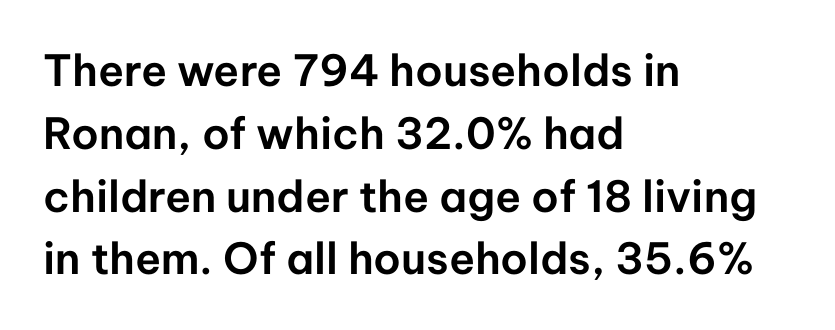
Q: Is the text italic (slanted)? A: No, it is upright.
Q: Is the typeface a serif or a sans-serif typeface? A: Sans-serif.
Q: Is the text underlined? A: No.
Q: How is the paragraph aligned? A: Left-aligned.
Q: Is the spacing between letters normal or unusually wide? A: Normal.
Q: Is the spacing between lines tight, normal or loose? A: Normal.
Q: Width (condensed, normal, or wide)? A: Normal.
Q: Stroke contrast? A: Low.
Q: x-height? A: Medium.
Q: Monospaced? A: No.
